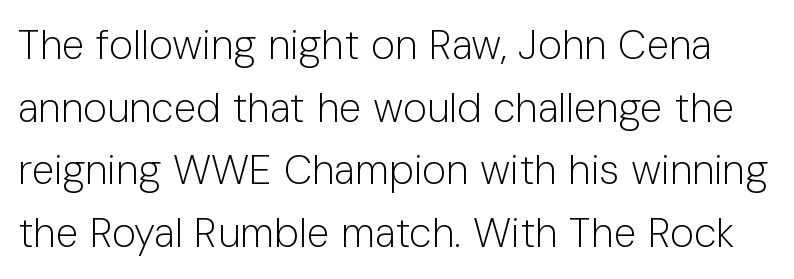
The foot of each line stays bare and open. This sample keeps an unexceptional amount of space between lines. Are there feet on the stems? There aren't — it's a sans. These lines are rendered in a variable-pitch font. The horizontal fit of the characters is conventional and even.
